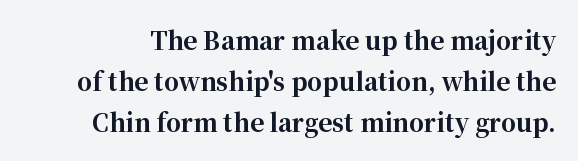
Q: Is the text bold? A: Yes.
Q: Is the text italic (slanted)? A: No, it is upright.
Q: Is the text underlined? A: No.
Q: Is the spacing between letters normal or unusually wide? A: Normal.
Q: Is the spacing between lines tight, normal or loose? A: Normal.
